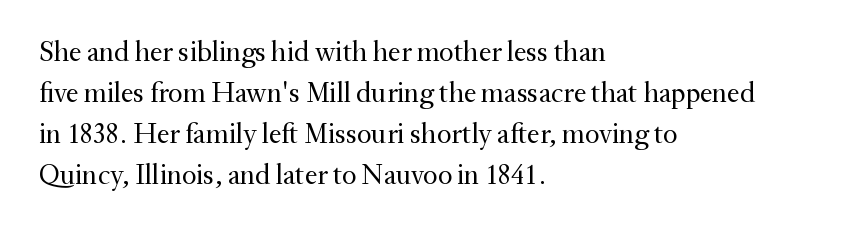
Q: Is the text bold? A: No.
Q: Is the text italic (slanted)? A: No, it is upright.
Q: Is the typeface a serif or a sans-serif typeface? A: Serif.
Q: Is the text underlined? A: No.
Q: How is the paragraph aligned? A: Left-aligned.
Q: Is the spacing between letters normal or unusually wide? A: Normal.
Q: Is the spacing between lines tight, normal or loose? A: Normal.
Q: Width (condensed, normal, or wide)? A: Normal.
Q: Stroke contrast? A: Medium.
Q: x-height? A: Small.
Q: Monospaced? A: No.
